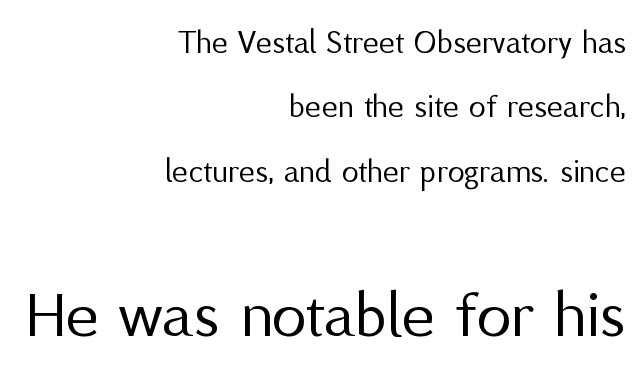
{"serif": "no", "italic": "no", "bold": "no", "weight": "regular", "width": "normal", "stroke_contrast": "medium", "x_height": "medium", "monospaced": "no", "underline": "no", "align": "right", "line_spacing_ratio": 1.89, "letter_spacing": "normal", "letter_spacing_em": 0.0, "larger_block": "second", "size_ratio": 2.03, "glyph_px": 69}
